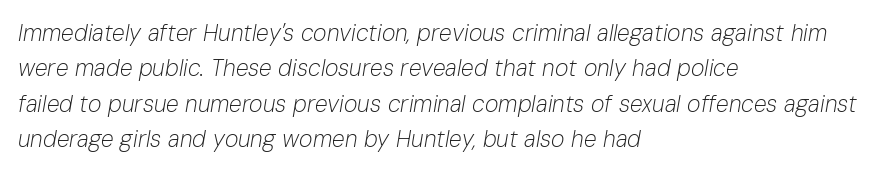
{"italic": "yes", "lean": "right", "slant_degrees": 10, "bold": "no", "underline": "no", "align": "left", "line_spacing": "normal", "line_spacing_ratio": 1.54, "letter_spacing": "normal", "letter_spacing_em": 0.0, "glyph_px": 23}
